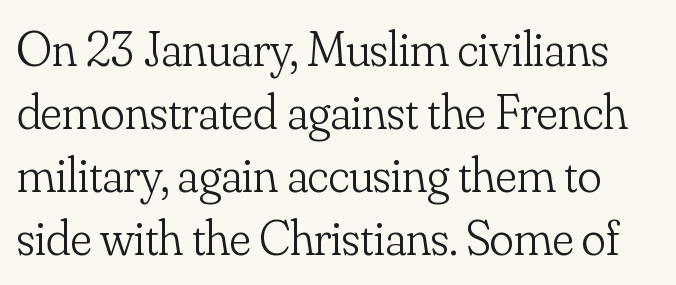
This rendering leaves character spacing at its baseline value. The font family rendered here belongs to the serif group. Italic: no, the glyphs are upright roman. The letters look calm and open, with moderate or lighter stems.
